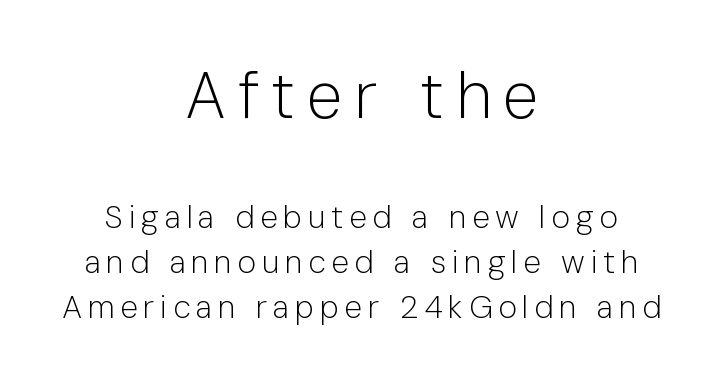
The image shows 65 px light sans-serif type, upright; set centered, normal line spacing (1.4x), not underlined; the first (top) block is 2.03x larger; low stroke contrast and a medium x-height.
